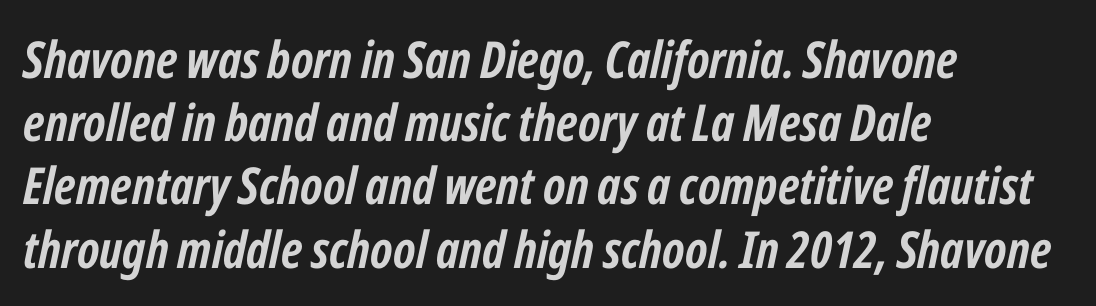
Q: Is the text bold? A: Yes.
Q: Is the text italic (slanted)? A: Yes, it leans right by about 12 degrees.
Q: Is the text underlined? A: No.
Q: How is the paragraph aligned? A: Left-aligned.
Q: Is the spacing between letters normal or unusually wide? A: Normal.
Q: Width (condensed, normal, or wide)? A: Condensed.
Q: Stroke contrast? A: Low.
Q: x-height? A: Medium.
Q: Monospaced? A: No.
